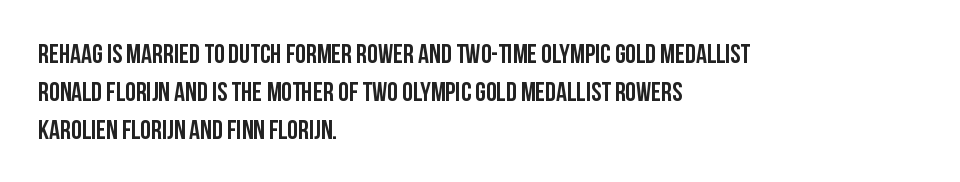
The image shows 27 px text type, upright; set left-aligned, normal line spacing (1.4x), normal letter spacing, not underlined.
